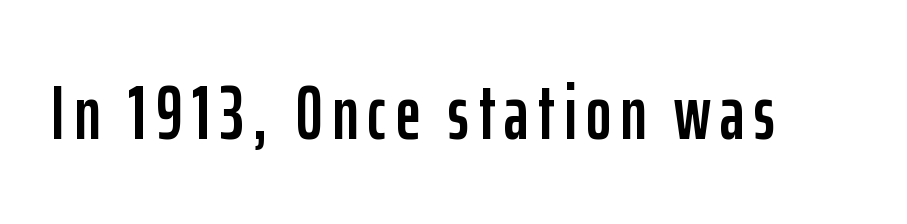
{"serif": "no", "italic": "no", "width": "condensed", "stroke_contrast": "low", "x_height": "medium", "monospaced": "no", "underline": "no", "glyph_px": 77}
